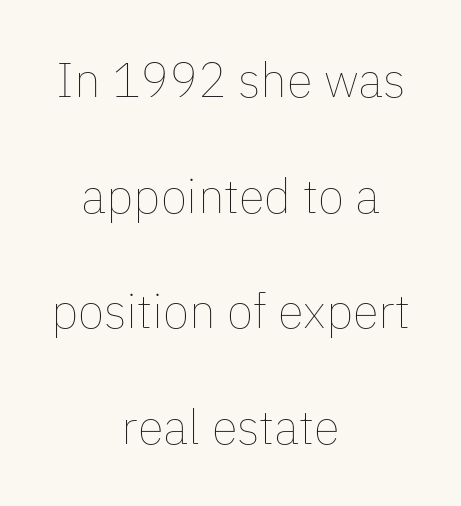
This sample uses an upright cut, with every glyph sitting square on the baseline. Unmarked baselines from the first word to the last. The rendering uses natural spacing where letterforms have individual widths. Observe the ordinary spacing: letters are neighbours, not strangers. Summary of vertical rhythm: relaxed, with wide interline spacing. A centered setting, common on invitations and titles, is used for this passage.
